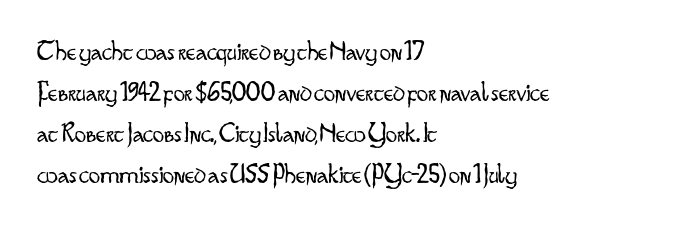
{"serif": "no", "italic": "no", "bold": "no", "weight": "light", "width": "condensed", "stroke_contrast": "low", "x_height": "small", "monospaced": "no", "underline": "no", "align": "left", "line_spacing": "normal", "line_spacing_ratio": 1.46, "letter_spacing": "normal", "letter_spacing_em": 0.0, "glyph_px": 28}
